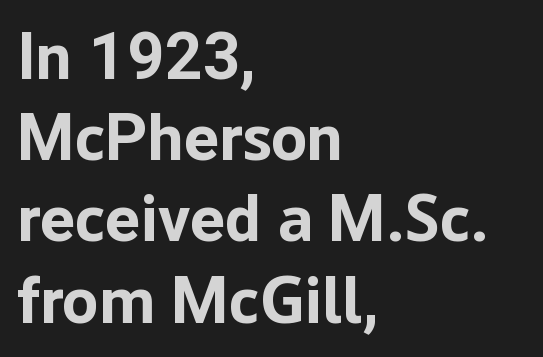
{"serif": "no", "italic": "no", "bold": "yes", "weight": "bold", "width": "normal", "stroke_contrast": "low", "x_height": "medium", "monospaced": "no", "underline": "no", "align": "left", "line_spacing_ratio": 1.23, "letter_spacing": "normal", "letter_spacing_em": 0.0, "glyph_px": 66}
